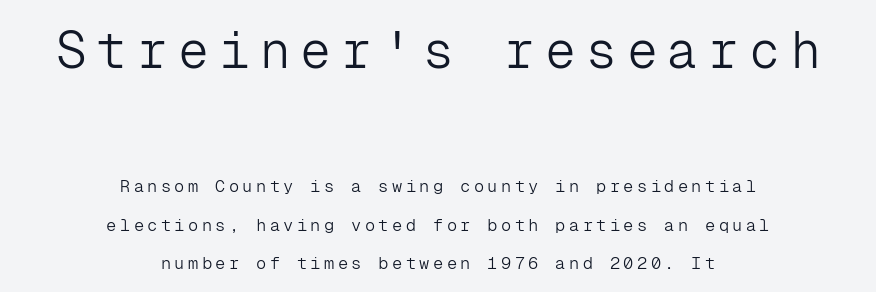
Q: Is the text bold? A: No.
Q: Is the text italic (slanted)? A: No, it is upright.
Q: Is the typeface a serif or a sans-serif typeface? A: Sans-serif.
Q: Is the text underlined? A: No.
Q: How is the paragraph aligned? A: Centered.
Q: Is the spacing between letters normal or unusually wide? A: Unusually wide.
Q: Is the spacing between lines tight, normal or loose? A: Loose.
Q: Which block of text is set in a larger size, the first (top) or the second (bottom)? A: The first (top) one.
Q: Width (condensed, normal, or wide)? A: Normal.
Q: Stroke contrast? A: Low.
Q: x-height? A: Medium.
Q: Monospaced? A: Yes.
